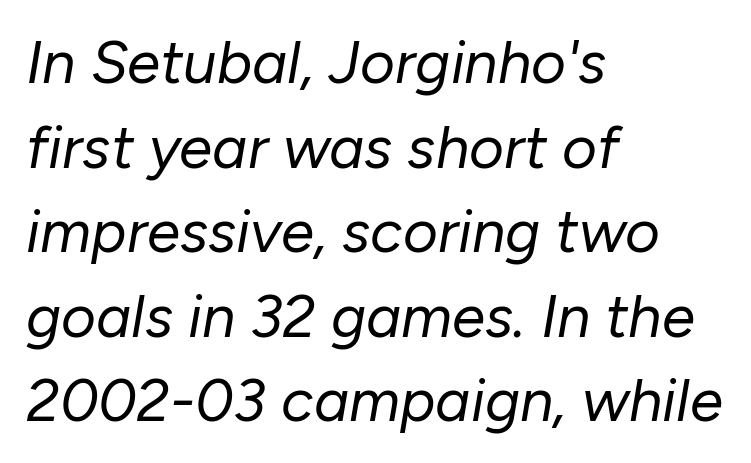
Q: Is the text bold? A: No.
Q: Is the text italic (slanted)? A: Yes, it leans right by about 10 degrees.
Q: Is the text underlined? A: No.
Q: How is the paragraph aligned? A: Left-aligned.
Q: Is the spacing between letters normal or unusually wide? A: Normal.
Q: Is the spacing between lines tight, normal or loose? A: Normal.
Q: Width (condensed, normal, or wide)? A: Normal.
Q: Stroke contrast? A: Low.
Q: x-height? A: Medium.
Q: Monospaced? A: No.
